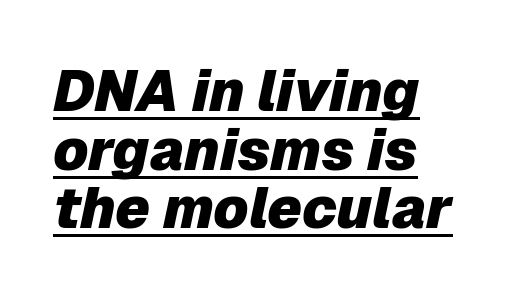
Q: Is the text bold? A: Yes.
Q: Is the text italic (slanted)? A: Yes, it leans right by about 12 degrees.
Q: Is the text underlined? A: Yes.
Q: Is the spacing between letters normal or unusually wide? A: Normal.
Q: Is the spacing between lines tight, normal or loose? A: Tight.
Q: Width (condensed, normal, or wide)? A: Normal.
Q: Stroke contrast? A: Low.
Q: x-height? A: Medium.
Q: Monospaced? A: No.
